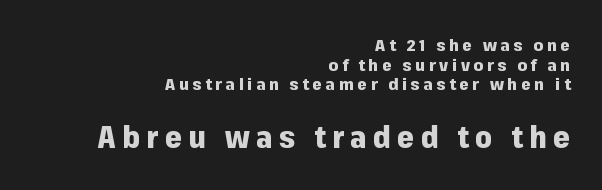
A flush-right, rag-left setting is used for this passage. Tracking value appears strongly positive — letters spread wide. The composition opens small and finishes big. Classification — sans serif. Any mark beneath the type? The region is blank.
